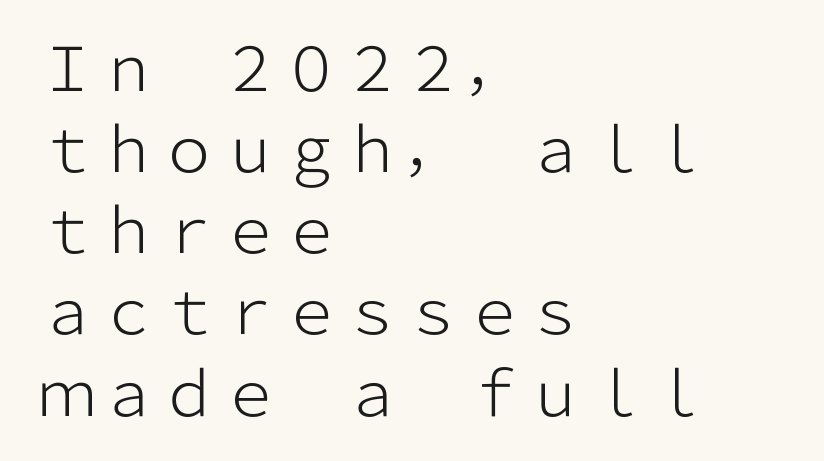
{"serif": "no", "italic": "no", "bold": "no", "weight": "light", "width": "normal", "stroke_contrast": "low", "x_height": "medium", "monospaced": "no", "underline": "no", "align": "left", "line_spacing": "normal", "line_spacing_ratio": 1.33, "letter_spacing": "normal", "letter_spacing_em": 0.0, "glyph_px": 61}
